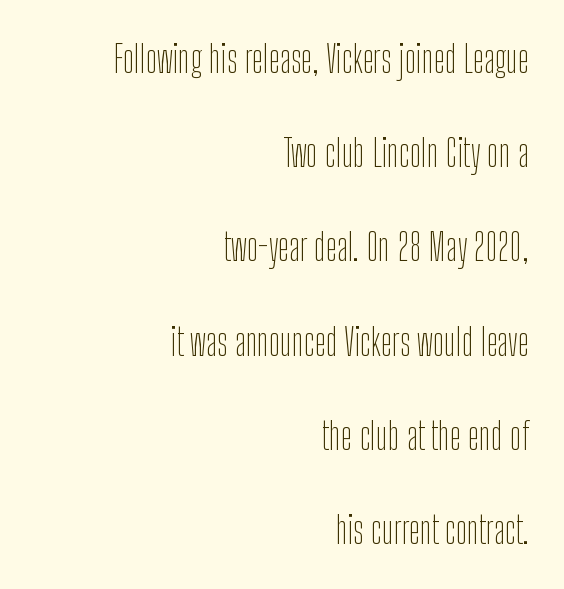
Q: Is the text bold? A: No.
Q: Is the text italic (slanted)? A: No, it is upright.
Q: Is the typeface a serif or a sans-serif typeface? A: Sans-serif.
Q: Is the text underlined? A: No.
Q: How is the paragraph aligned? A: Right-aligned.
Q: Is the spacing between letters normal or unusually wide? A: Normal.
Q: Is the spacing between lines tight, normal or loose? A: Loose.
Q: Width (condensed, normal, or wide)? A: Condensed.
Q: Stroke contrast? A: Low.
Q: x-height? A: Medium.
Q: Monospaced? A: No.
